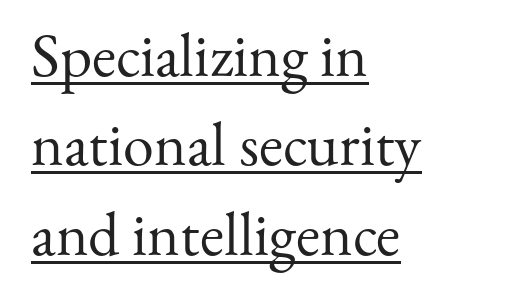
The image shows 62 px regular-weight serif type, upright; set left-aligned, normal line spacing (1.44x), normal letter spacing, underlined; medium stroke contrast and a small x-height.
